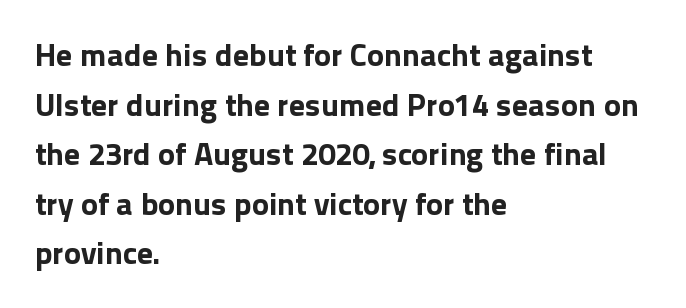
{"serif": "no", "italic": "no", "bold": "yes", "weight": "bold", "width": "normal", "x_height": "medium", "monospaced": "no", "underline": "no", "align": "left", "line_spacing": "normal", "line_spacing_ratio": 1.55, "letter_spacing": "normal", "letter_spacing_em": 0.0, "glyph_px": 32}
